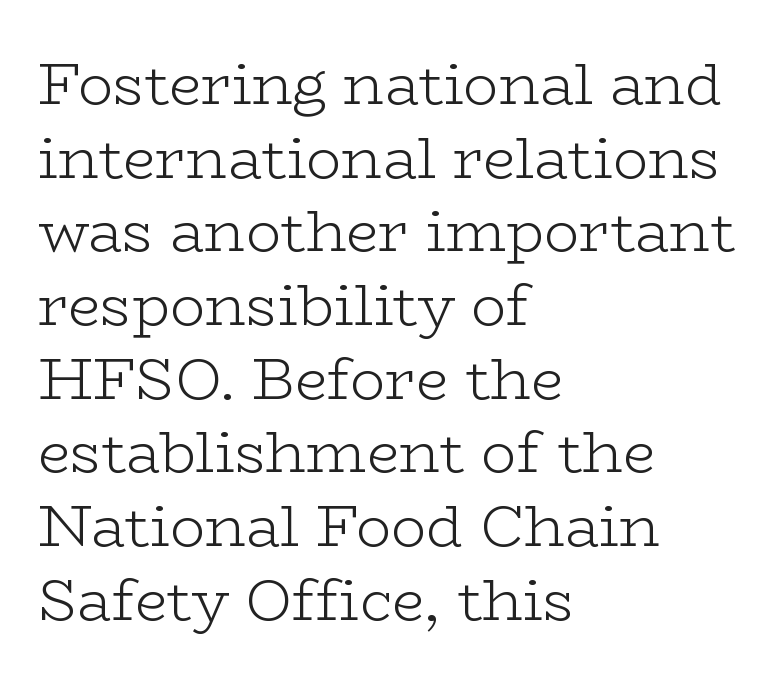
{"serif": "yes", "italic": "no", "bold": "no", "weight": "light", "width": "wide", "stroke_contrast": "low", "x_height": "medium", "monospaced": "no", "underline": "no", "align": "left", "line_spacing": "normal", "line_spacing_ratio": 1.27, "letter_spacing": "normal", "letter_spacing_em": 0.0, "glyph_px": 58}
